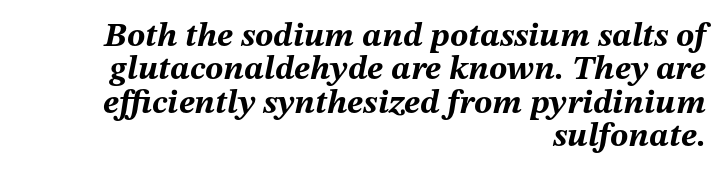
The image shows 34 px bold type, italic (leaning right); set right-aligned, tight line spacing (0.98x), normal letter spacing, not underlined; medium stroke contrast and a medium x-height.
